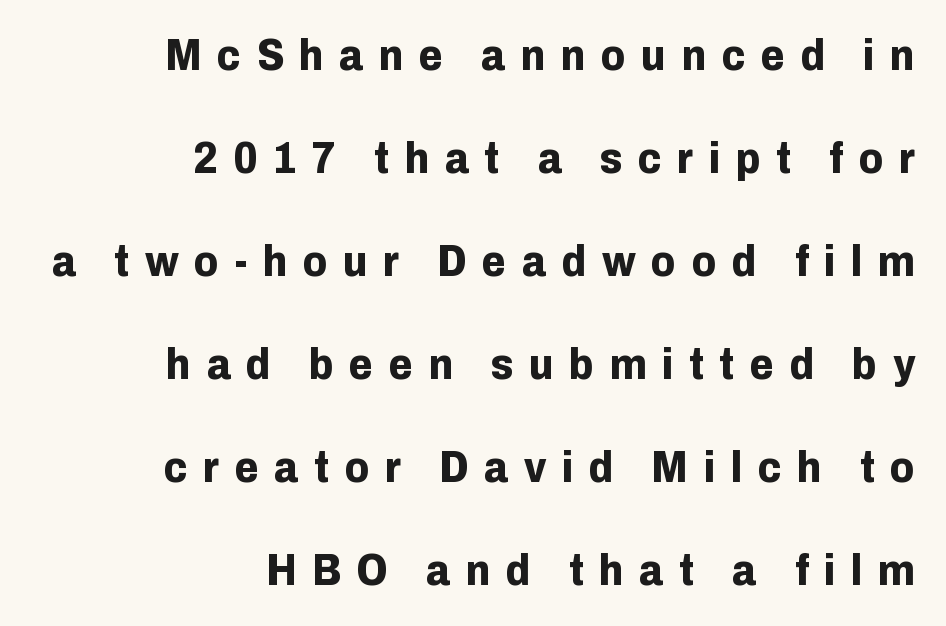
The image shows 44 px bold sans-serif type, upright; set right-aligned, loose line spacing (2.34x), unusually wide letter spacing (+0.35 em), not underlined; low stroke contrast and a medium x-height.
